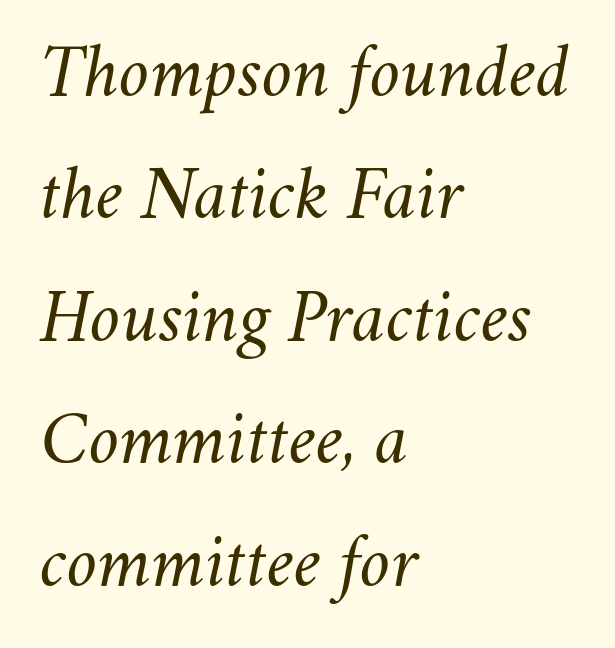
{"italic": "yes", "lean": "right", "slant_degrees": 11, "bold": "no", "weight": "light", "width": "normal", "stroke_contrast": "medium", "x_height": "small", "monospaced": "no", "underline": "no", "align": "left", "line_spacing": "normal", "line_spacing_ratio": 1.59, "letter_spacing": "normal", "letter_spacing_em": 0.0, "glyph_px": 77}
